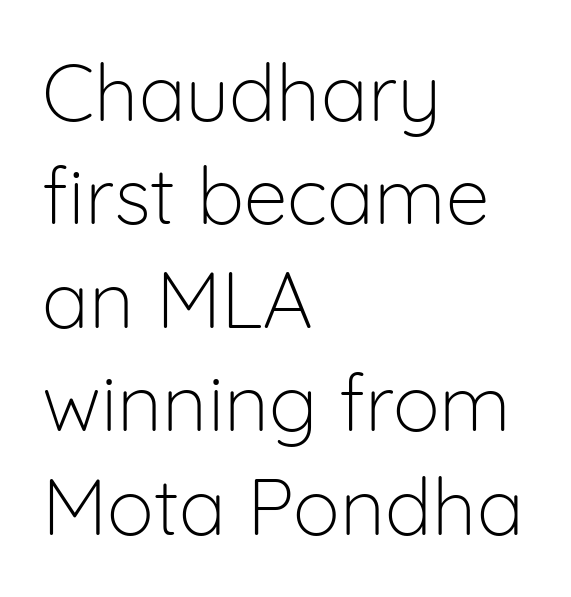
Q: Is the text bold? A: No.
Q: Is the text italic (slanted)? A: No, it is upright.
Q: Is the typeface a serif or a sans-serif typeface? A: Sans-serif.
Q: Is the text underlined? A: No.
Q: How is the paragraph aligned? A: Left-aligned.
Q: Is the spacing between letters normal or unusually wide? A: Normal.
Q: Is the spacing between lines tight, normal or loose? A: Normal.
Q: Width (condensed, normal, or wide)? A: Normal.
Q: Stroke contrast? A: Low.
Q: x-height? A: Medium.
Q: Monospaced? A: No.
